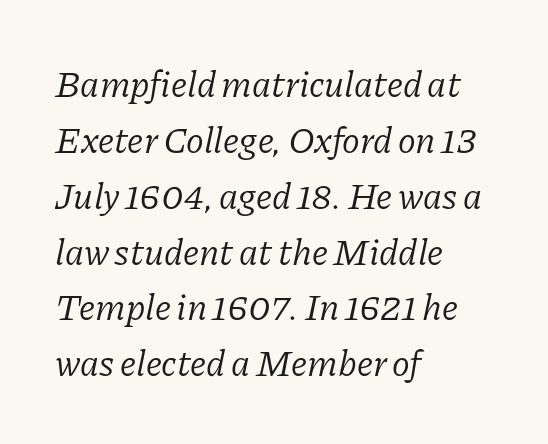
Q: Is the text bold? A: No.
Q: Is the text italic (slanted)? A: Yes, it leans right by about 11 degrees.
Q: Is the typeface a serif or a sans-serif typeface? A: Serif.
Q: Is the text underlined? A: No.
Q: How is the paragraph aligned? A: Left-aligned.
Q: Is the spacing between letters normal or unusually wide? A: Normal.
Q: Is the spacing between lines tight, normal or loose? A: Normal.
Q: Width (condensed, normal, or wide)? A: Normal.
Q: Stroke contrast? A: Low.
Q: x-height? A: Medium.
Q: Monospaced? A: No.
